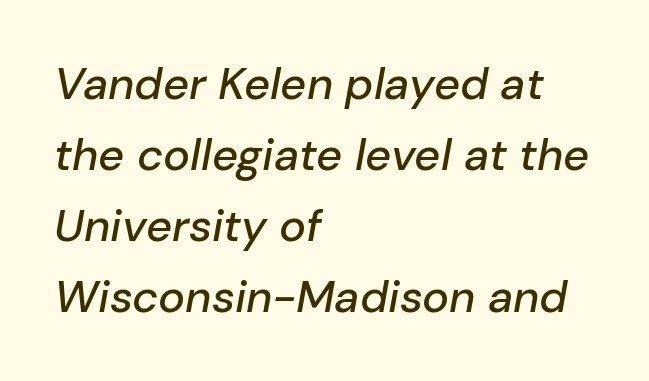
Reading down the block, your eye returns to a fixed left position each line. Observe the ordinary spacing: letters are neighbours, not strangers. Proportional: the letters do not fall into vertical columns. Italic? Definitely — the glyphs are oblique. This block has exactly the height ordinary leading produces.
